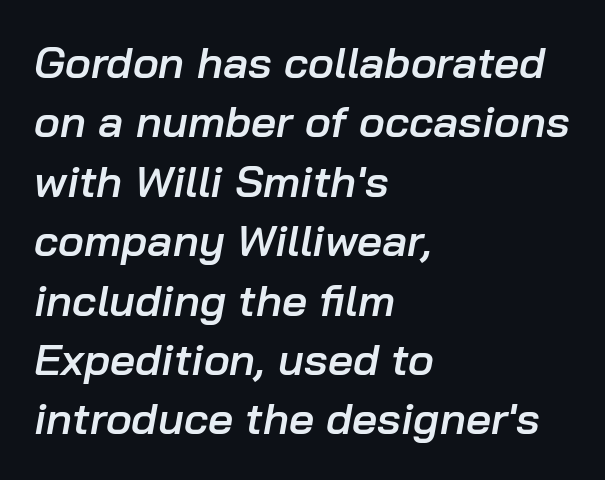
The image shows 44 px semibold type, italic (leaning right); set left-aligned, normal line spacing (1.35x), normal letter spacing, not underlined; low stroke contrast and a medium x-height.
